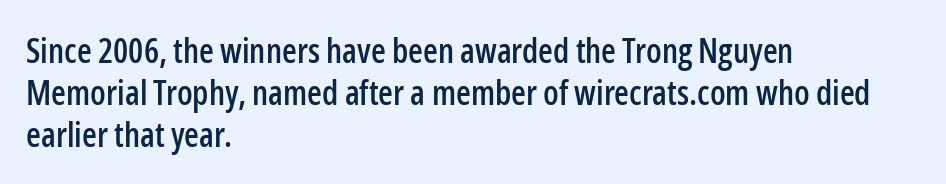
The image shows 34 px condensed sans-serif type, upright; set left-aligned, line spacing 1.24x, normal letter spacing, not underlined; low stroke contrast and a medium x-height.
